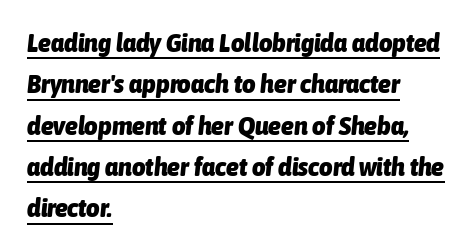
Q: Is the text bold? A: Yes.
Q: Is the text italic (slanted)? A: Yes, it leans right by about 6 degrees.
Q: Is the text underlined? A: Yes.
Q: How is the paragraph aligned? A: Left-aligned.
Q: Is the spacing between letters normal or unusually wide? A: Normal.
Q: Is the spacing between lines tight, normal or loose? A: Normal.
